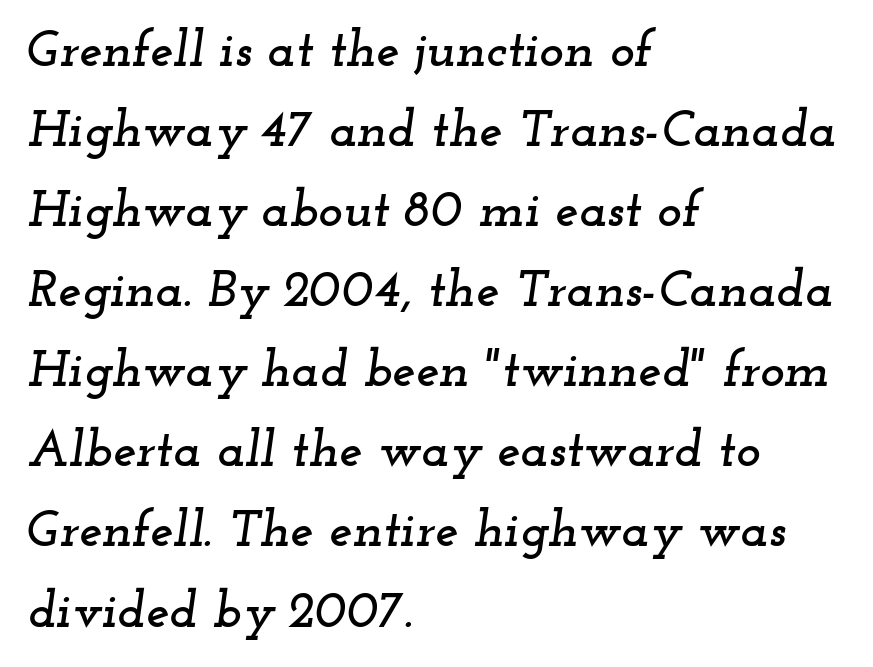
The image shows 52 px wide serif type, italic (leaning right); set left-aligned, normal line spacing (1.54x), normal letter spacing, not underlined; low stroke contrast and a small x-height.
